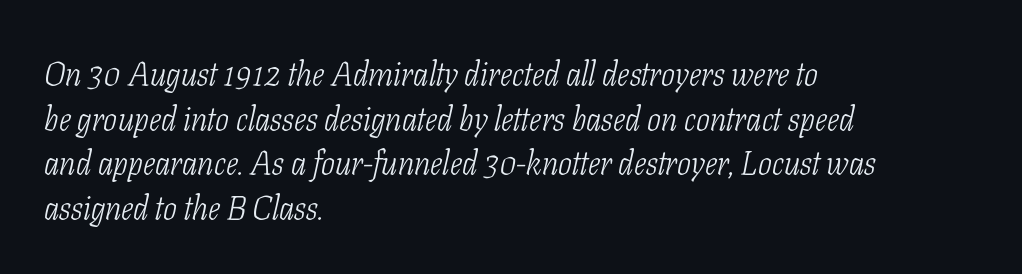
The image shows 33 px light, condensed serif type, italic (leaning right); set left-aligned, normal line spacing (1.35x), normal letter spacing, not underlined; low stroke contrast and a medium x-height.
